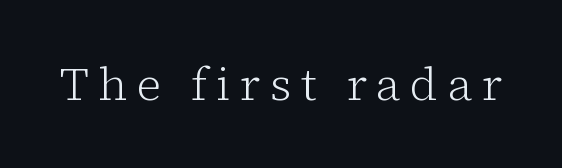
{"serif": "yes", "italic": "no", "bold": "no", "weight": "light", "width": "normal", "stroke_contrast": "low", "x_height": "medium", "monospaced": "no", "underline": "no", "letter_spacing": "wide", "letter_spacing_em": 0.2, "glyph_px": 46}
